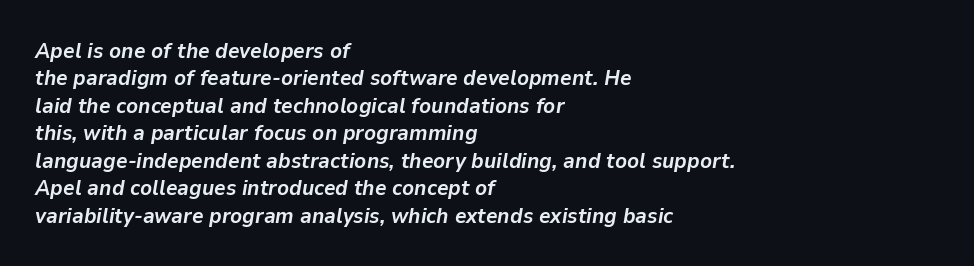
{"italic": "yes", "lean": "right", "slant_degrees": 9, "bold": "yes", "underline": "no", "align": "left", "line_spacing": "normal", "line_spacing_ratio": 1.25, "letter_spacing": "normal", "letter_spacing_em": 0.0, "glyph_px": 22}
